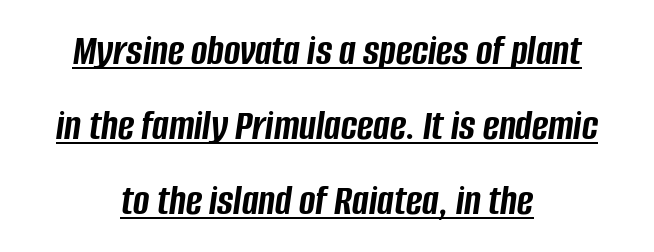
{"italic": "yes", "lean": "right", "slant_degrees": 8, "bold": "yes", "weight": "semibold", "width": "condensed", "stroke_contrast": "low", "x_height": "large", "monospaced": "no", "underline": "yes", "align": "center", "line_spacing": "normal", "line_spacing_ratio": 1.7, "letter_spacing": "normal", "letter_spacing_em": 0.0, "glyph_px": 44}
